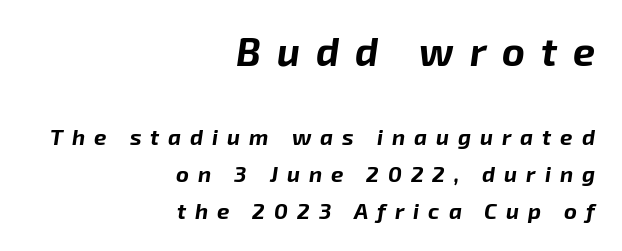
The zone under the glyphs is completely vacant. Size contrast runs from large at the top to small at the bottom. These words are printed bold, with thick strokes throughout. Leftover space on each line is placed entirely before the opening word. This sample has the flowing, uneven cadence of proportional lettering. Does the leading feel generous? No, just average.
